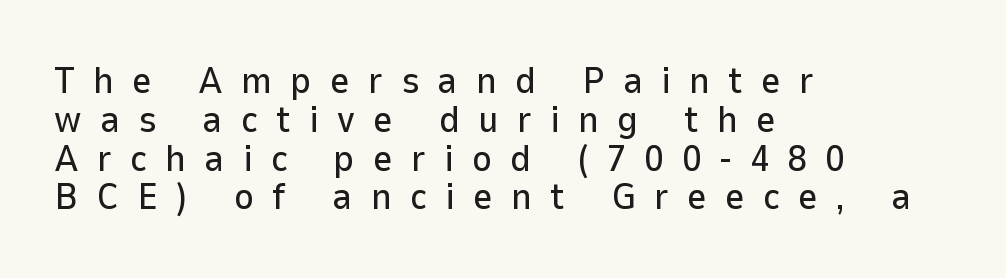
The image shows 38 px sans-serif type, upright; set left-aligned, tight line spacing (1.02x), unusually wide letter spacing (+0.48 em), not underlined; low stroke contrast and a medium x-height.
